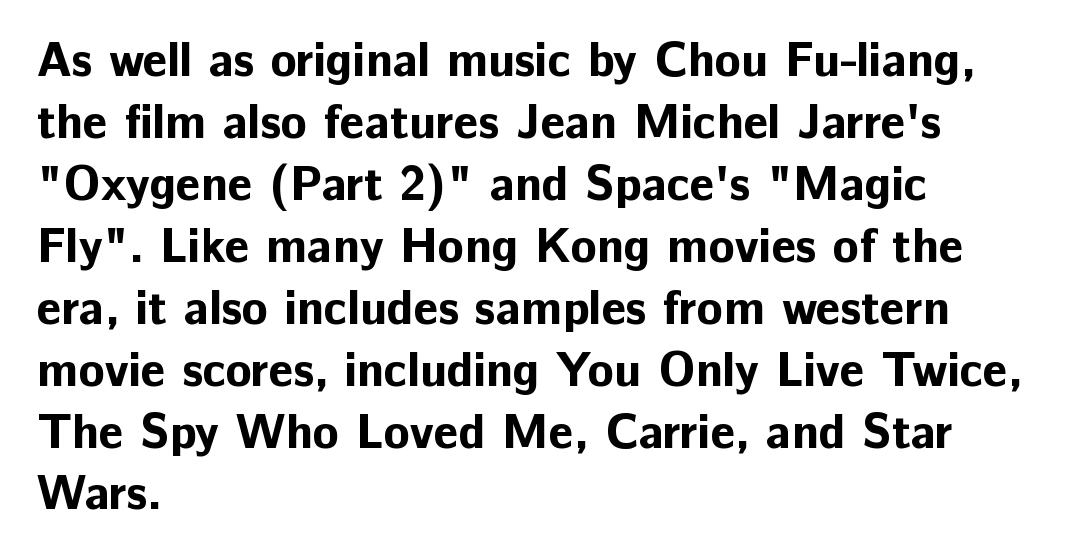
{"serif": "no", "italic": "no", "bold": "yes", "weight": "bold", "width": "normal", "stroke_contrast": "low", "x_height": "medium", "monospaced": "no", "underline": "no", "align": "left", "line_spacing": "normal", "line_spacing_ratio": 1.29, "letter_spacing": "normal", "letter_spacing_em": 0.0, "glyph_px": 48}
